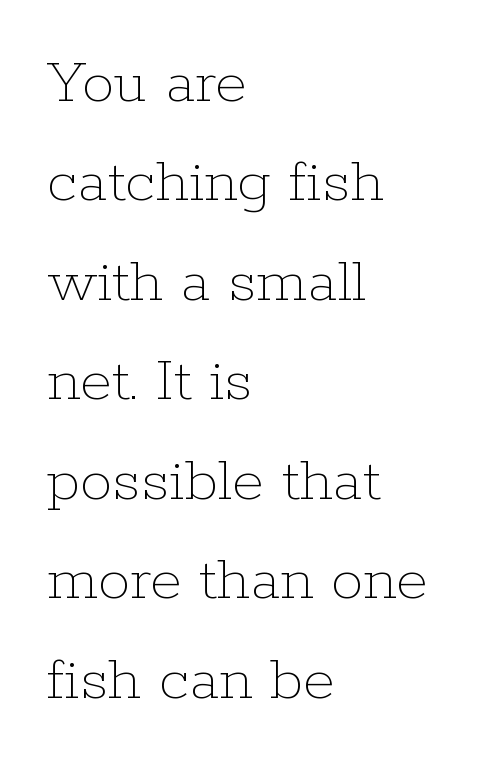
Q: Is the text bold? A: No.
Q: Is the text italic (slanted)? A: No, it is upright.
Q: Is the text underlined? A: No.
Q: How is the paragraph aligned? A: Left-aligned.
Q: Is the spacing between letters normal or unusually wide? A: Normal.
Q: Is the spacing between lines tight, normal or loose? A: Normal.
Q: Width (condensed, normal, or wide)? A: Normal.
Q: Stroke contrast? A: Low.
Q: x-height? A: Medium.
Q: Monospaced? A: No.
